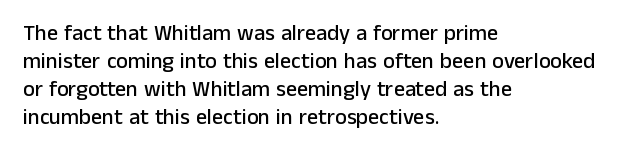
The image shows 22 px text type, upright; set left-aligned, normal line spacing (1.27x), normal letter spacing, not underlined.
